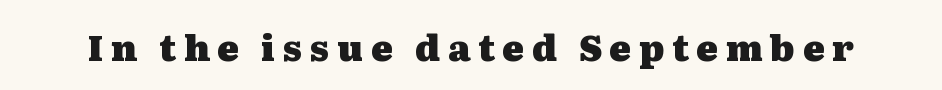
Compared with an ordinary text face, these strokes are far heavier — a full bold. Beneath every word, the page is bare. The horizontal fit of the characters is loose and conspicuously gappy. A typesetter would call this proportional, since set widths differ per character.
